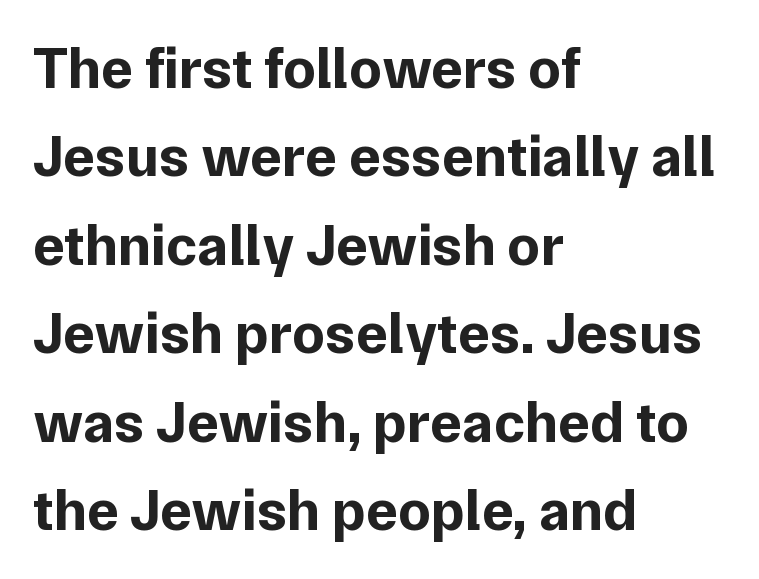
The image shows 59 px bold sans-serif type, upright; set left-aligned, normal line spacing (1.5x), normal letter spacing, not underlined; low stroke contrast and a medium x-height.
